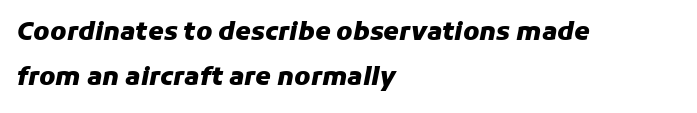
{"italic": "yes", "lean": "right", "slant_degrees": 11, "bold": "yes", "underline": "no", "align": "left", "line_spacing_ratio": 1.81, "letter_spacing": "normal", "letter_spacing_em": 0.0, "glyph_px": 25}
